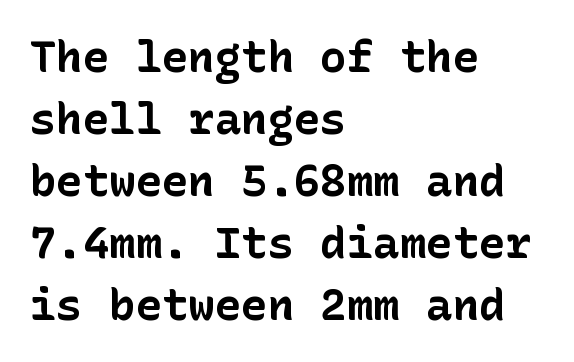
The image shows 44 px bold sans-serif type, upright; set left-aligned, normal line spacing (1.41x), normal letter spacing, not underlined; low stroke contrast and a medium x-height.
